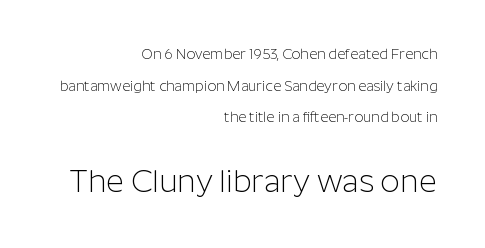
The rendering anchors every line to the right-hand side. Note: no serifs on the glyphs. The type sits square on the baseline with zero lean. Only glyphs here, with clear space below each row. Honestly, the letter spacing is just normal — you wouldn't notice it. Varying glyph widths throughout — classic text-font behaviour.
